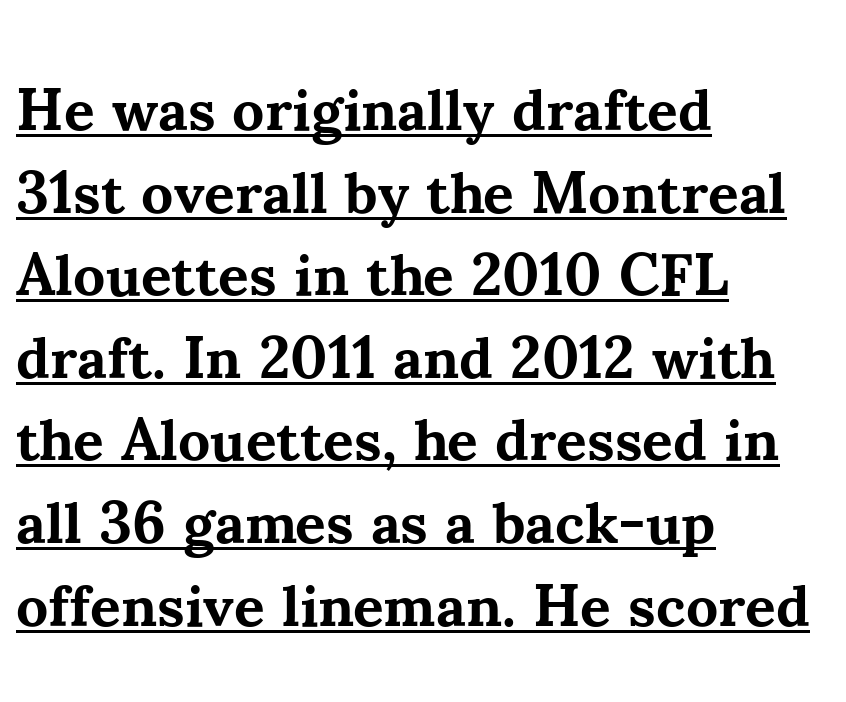
The image shows 59 px bold serif type, upright; set left-aligned, normal line spacing (1.4x), normal letter spacing, underlined; medium stroke contrast and a small x-height.
